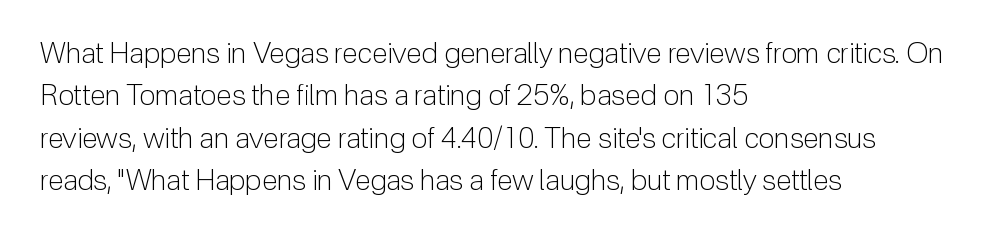
Q: Is the text bold? A: No.
Q: Is the text italic (slanted)? A: No, it is upright.
Q: Is the typeface a serif or a sans-serif typeface? A: Sans-serif.
Q: Is the text underlined? A: No.
Q: How is the paragraph aligned? A: Left-aligned.
Q: Is the spacing between letters normal or unusually wide? A: Normal.
Q: Is the spacing between lines tight, normal or loose? A: Normal.
Q: Width (condensed, normal, or wide)? A: Normal.
Q: Stroke contrast? A: Low.
Q: x-height? A: Medium.
Q: Monospaced? A: No.
